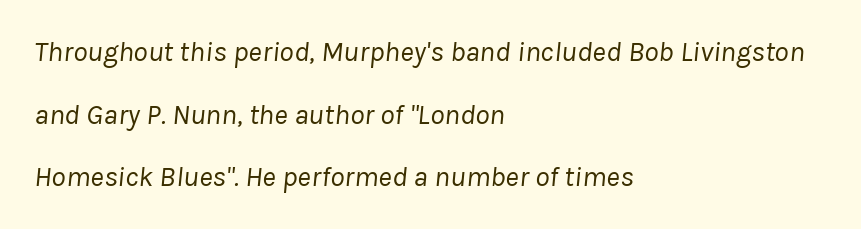
The image shows 29 px regular-weight type, italic (leaning right); set left-aligned, loose line spacing (2.16x), normal letter spacing, not underlined; low stroke contrast and a medium x-height.
